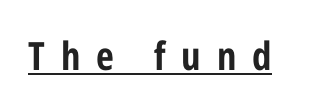
The image shows 39 px bold, condensed sans-serif type, upright; set unusually wide letter spacing (+0.41 em), underlined; low stroke contrast and a medium x-height.
